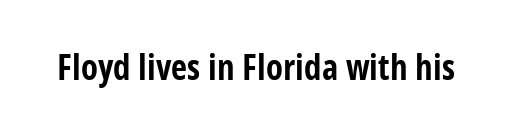
Q: Is the text bold? A: Yes.
Q: Is the text italic (slanted)? A: No, it is upright.
Q: Is the typeface a serif or a sans-serif typeface? A: Sans-serif.
Q: Is the text underlined? A: No.
Q: Is the spacing between letters normal or unusually wide? A: Normal.
Q: Width (condensed, normal, or wide)? A: Condensed.
Q: Stroke contrast? A: Low.
Q: x-height? A: Large.
Q: Monospaced? A: No.
